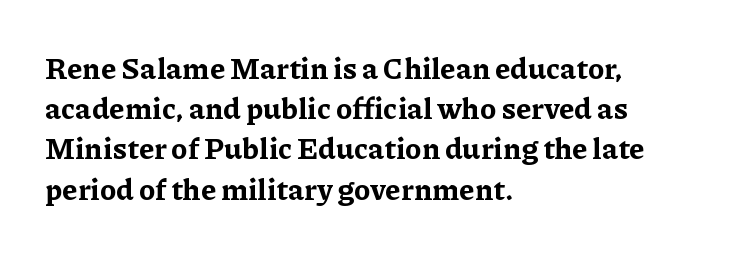
{"serif": "yes", "italic": "no", "bold": "yes", "weight": "bold", "width": "normal", "stroke_contrast": "low", "x_height": "medium", "monospaced": "no", "underline": "no", "align": "left", "line_spacing": "normal", "line_spacing_ratio": 1.34, "letter_spacing": "normal", "letter_spacing_em": 0.0, "glyph_px": 30}
